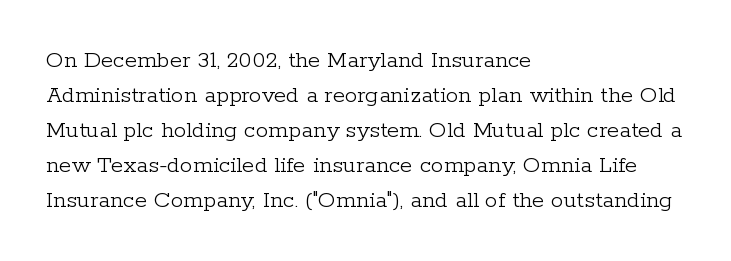
Nobody drew a line under any word here. The passage is arranged the way most books set body copy — flush left. Is the stroke heavy? The answer is a plain regular-or-lighter. Nobody touched the tracking dial on this one. A roman cut, with each character standing at attention. The space between consecutive lines is moderate.
